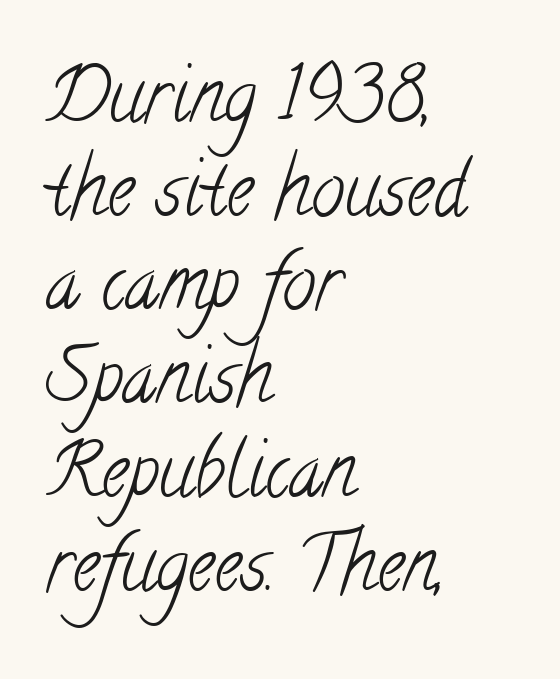
The image shows 75 px light, condensed serif type; set left-aligned, normal line spacing (1.25x), normal letter spacing, not underlined; low stroke contrast and a small x-height.
